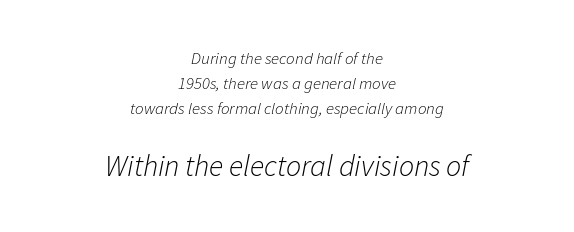
{"italic": "yes", "lean": "right", "slant_degrees": 11, "bold": "no", "weight": "light", "width": "normal", "stroke_contrast": "low", "x_height": "medium", "monospaced": "no", "underline": "no", "align": "center", "line_spacing": "normal", "line_spacing_ratio": 1.47, "letter_spacing": "normal", "letter_spacing_em": 0.0, "larger_block": "second", "size_ratio": 1.76, "glyph_px": 30}
